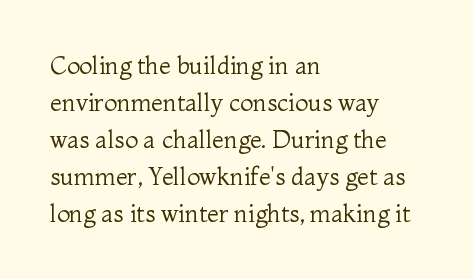
Q: Is the text bold? A: No.
Q: Is the text italic (slanted)? A: No, it is upright.
Q: Is the text underlined? A: No.
Q: How is the paragraph aligned? A: Left-aligned.
Q: Is the spacing between letters normal or unusually wide? A: Normal.
Q: Is the spacing between lines tight, normal or loose? A: Normal.
